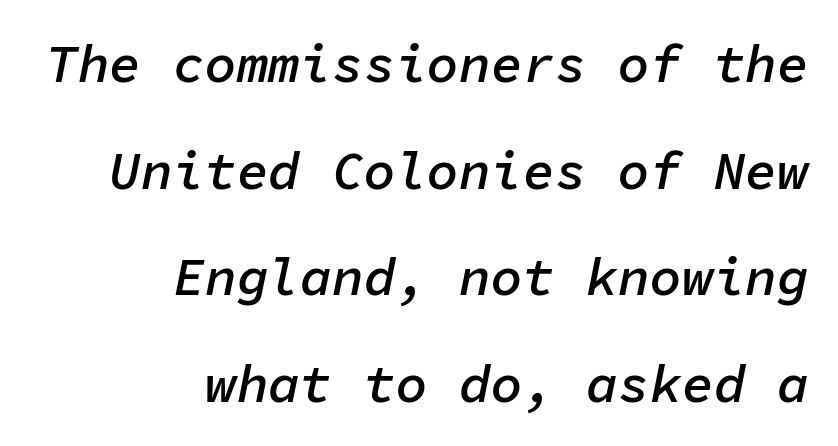
{"italic": "yes", "lean": "right", "slant_degrees": 11, "bold": "semi", "weight": "semibold", "width": "normal", "stroke_contrast": "low", "x_height": "medium", "monospaced": "yes", "underline": "no", "align": "right", "line_spacing": "loose", "line_spacing_ratio": 2.01, "letter_spacing": "normal", "letter_spacing_em": 0.0, "glyph_px": 53}
